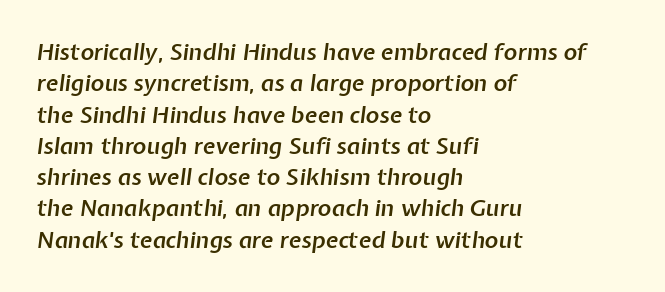
Q: Is the text bold? A: Semi-bold.
Q: Is the text italic (slanted)? A: Yes, it leans right by about 7 degrees.
Q: Is the text underlined? A: No.
Q: How is the paragraph aligned? A: Left-aligned.
Q: Is the spacing between letters normal or unusually wide? A: Normal.
Q: Is the spacing between lines tight, normal or loose? A: Normal.
